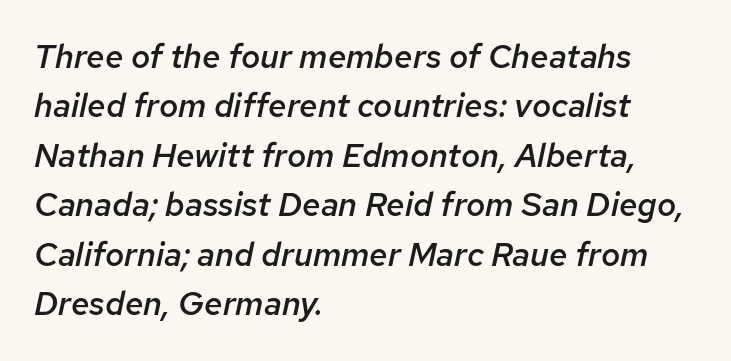
Q: Is the text bold? A: Semi-bold.
Q: Is the text italic (slanted)? A: Yes, it leans right by about 12 degrees.
Q: Is the text underlined? A: No.
Q: How is the paragraph aligned? A: Left-aligned.
Q: Is the spacing between letters normal or unusually wide? A: Normal.
Q: Is the spacing between lines tight, normal or loose? A: Normal.
Q: Width (condensed, normal, or wide)? A: Normal.
Q: Stroke contrast? A: Low.
Q: x-height? A: Medium.
Q: Monospaced? A: No.
